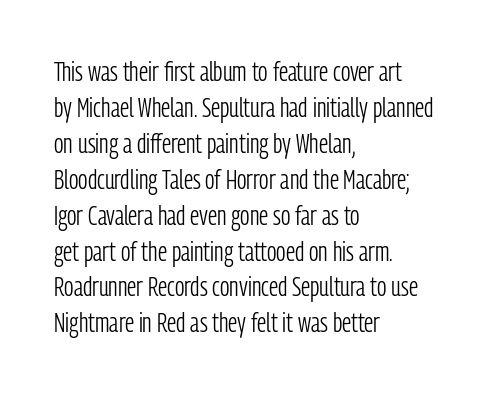
Q: Is the text bold? A: No.
Q: Is the text italic (slanted)? A: No, it is upright.
Q: Is the text underlined? A: No.
Q: How is the paragraph aligned? A: Left-aligned.
Q: Is the spacing between letters normal or unusually wide? A: Normal.
Q: Is the spacing between lines tight, normal or loose? A: Normal.
